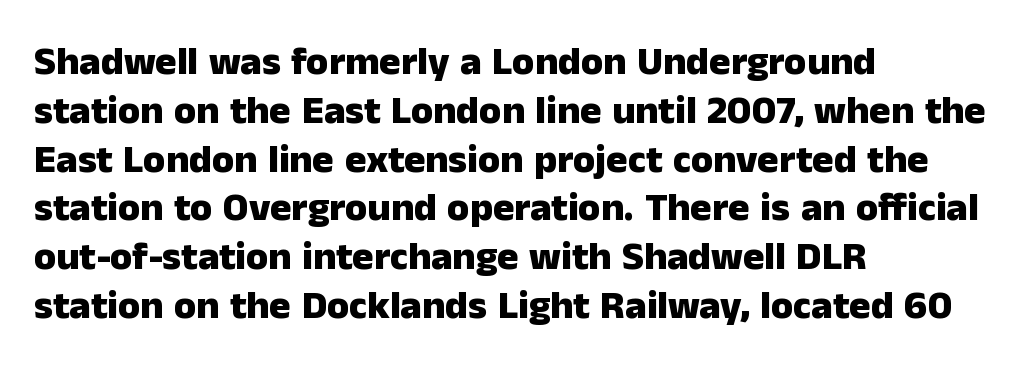
Letters rest on an invisible, unmarked baseline. Leftover space on each line is placed entirely after the last word. The face used here is a sans, in the tradition of grotesques and geometrics. The face used here is proportionally spaced, like ordinary book or web type. Heavy-handed strokes throughout: this text is bold. The lettering stays uniformly vertical, giving the passage a roman look.
